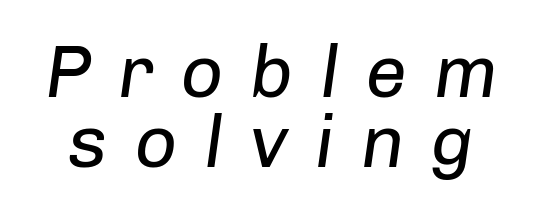
Q: Is the text bold? A: No.
Q: Is the text italic (slanted)? A: Yes, it leans right by about 8 degrees.
Q: Is the text underlined? A: No.
Q: Is the spacing between letters normal or unusually wide? A: Unusually wide.
Q: Is the spacing between lines tight, normal or loose? A: Tight.
Q: Width (condensed, normal, or wide)? A: Normal.
Q: Stroke contrast? A: Low.
Q: x-height? A: Medium.
Q: Monospaced? A: No.
